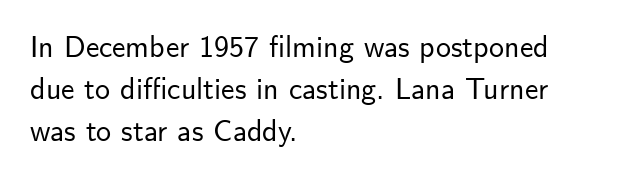
Notice how the stems are strictly vertical — no italics here. The letters advance in unequal steps, a hallmark of proportional type. A typesetter would label this face a sans. The block of text has a typical density, with ordinary space between rows. All the whitespace from short lines collects on the right. These lines keep a tight, regular rhythm from letter to letter.
